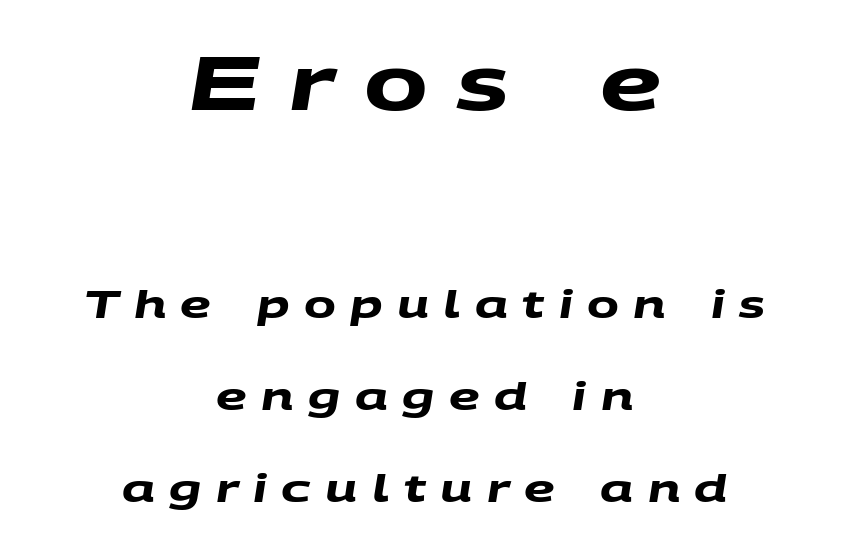
{"serif": "no", "bold": "yes", "weight": "heavy", "width": "wide", "stroke_contrast": "medium", "x_height": "large", "monospaced": "no", "underline": "no", "align": "center", "line_spacing": "loose", "line_spacing_ratio": 2.42, "letter_spacing": "wide", "letter_spacing_em": 0.38, "larger_block": "first", "size_ratio": 2.0, "glyph_px": 76}
